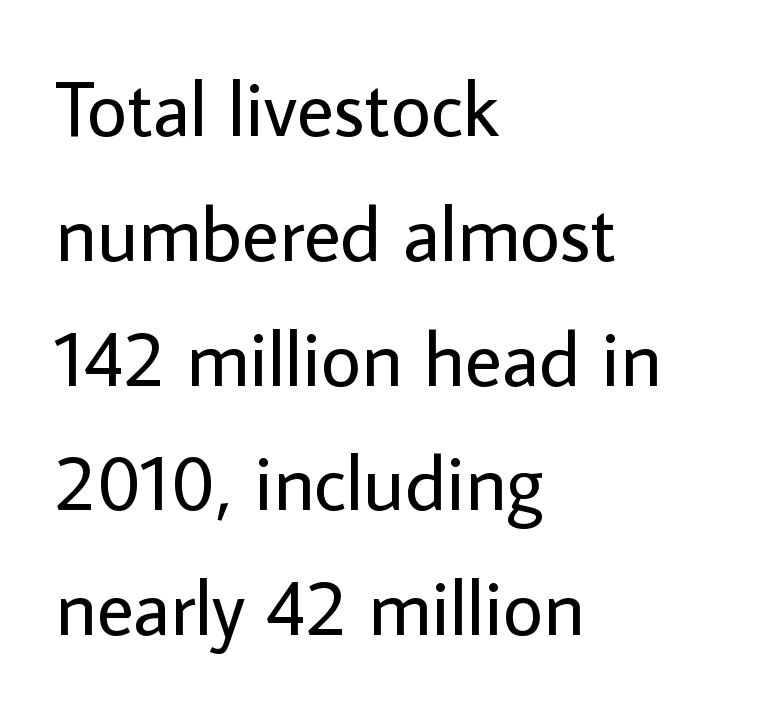
The image shows 78 px regular-weight sans-serif type, upright; set left-aligned, normal line spacing (1.6x), normal letter spacing, not underlined; low stroke contrast and a medium x-height.
